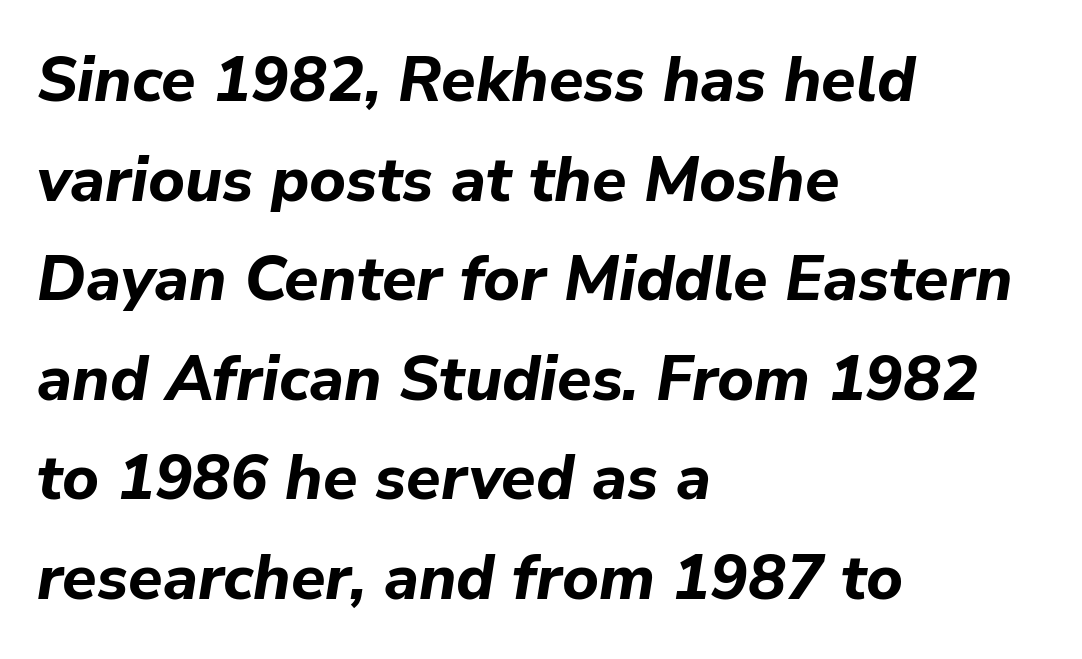
Q: Is the text bold? A: Yes.
Q: Is the text italic (slanted)? A: Yes, it leans right by about 9 degrees.
Q: Is the text underlined? A: No.
Q: How is the paragraph aligned? A: Left-aligned.
Q: Is the spacing between letters normal or unusually wide? A: Normal.
Q: Is the spacing between lines tight, normal or loose? A: Normal.
Q: Width (condensed, normal, or wide)? A: Normal.
Q: Stroke contrast? A: Low.
Q: x-height? A: Medium.
Q: Monospaced? A: No.
